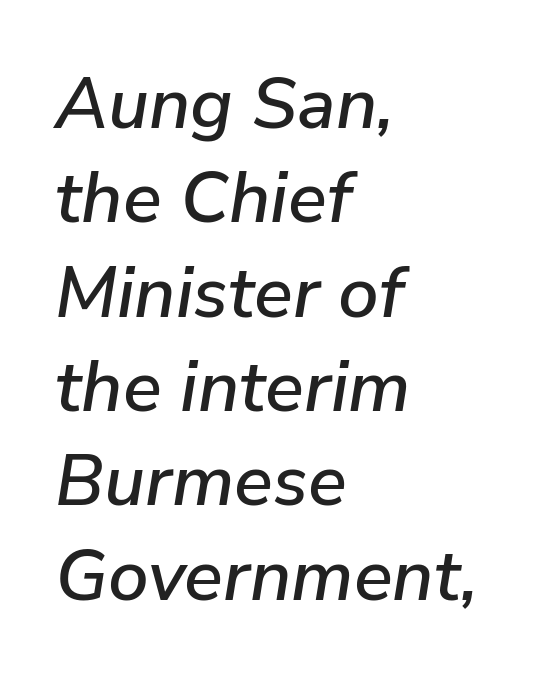
{"italic": "yes", "lean": "right", "slant_degrees": 9, "width": "normal", "stroke_contrast": "low", "x_height": "medium", "monospaced": "no", "underline": "no", "align": "left", "line_spacing": "normal", "line_spacing_ratio": 1.31, "letter_spacing": "normal", "letter_spacing_em": 0.0, "glyph_px": 72}
